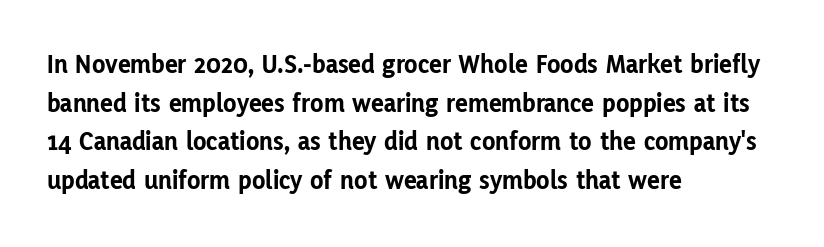
Q: Is the text bold? A: Yes.
Q: Is the text italic (slanted)? A: No, it is upright.
Q: Is the text underlined? A: No.
Q: How is the paragraph aligned? A: Left-aligned.
Q: Is the spacing between letters normal or unusually wide? A: Normal.
Q: Is the spacing between lines tight, normal or loose? A: Normal.
